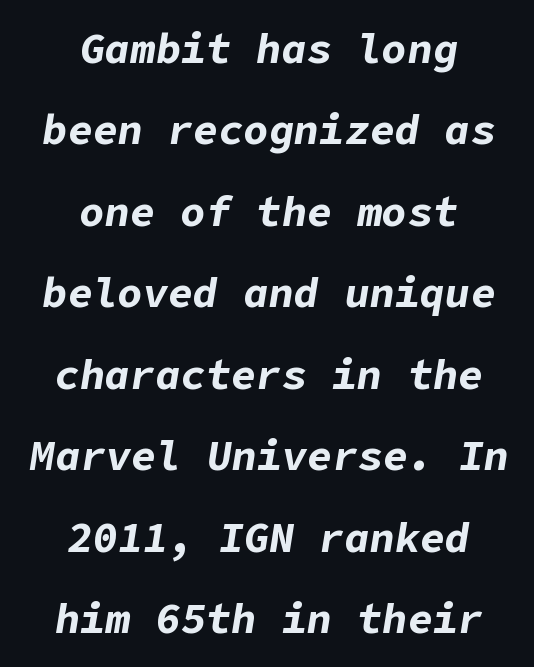
{"italic": "yes", "lean": "right", "slant_degrees": 9, "bold": "yes", "weight": "bold", "width": "normal", "stroke_contrast": "low", "x_height": "medium", "underline": "no", "align": "center", "line_spacing": "loose", "line_spacing_ratio": 1.94, "letter_spacing": "normal", "letter_spacing_em": 0.0, "glyph_px": 42}
